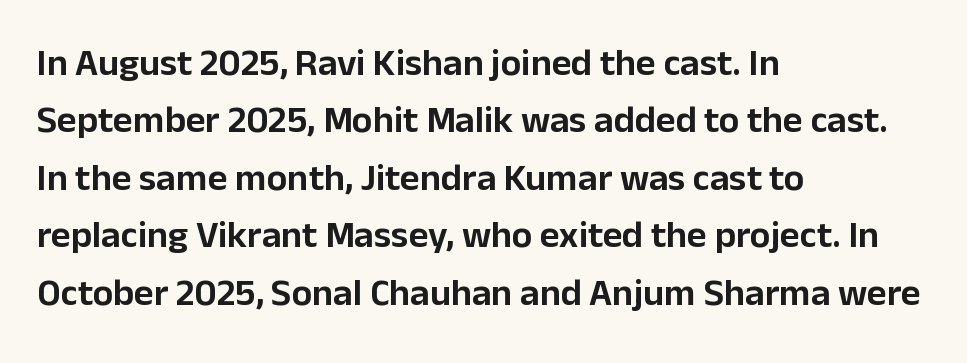
{"serif": "no", "italic": "no", "width": "normal", "stroke_contrast": "low", "x_height": "medium", "monospaced": "no", "underline": "no", "align": "left", "line_spacing": "normal", "line_spacing_ratio": 1.51, "letter_spacing": "normal", "letter_spacing_em": 0.0, "glyph_px": 38}
